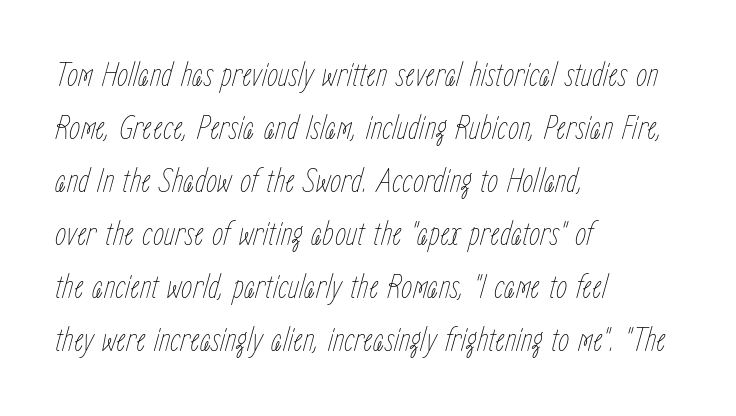
{"italic": "yes", "lean": "right", "slant_degrees": 15, "bold": "no", "weight": "thin", "width": "condensed", "stroke_contrast": "low", "x_height": "medium", "monospaced": "no", "underline": "no", "align": "left", "line_spacing": "normal", "line_spacing_ratio": 1.47, "letter_spacing": "normal", "letter_spacing_em": 0.0, "glyph_px": 36}
